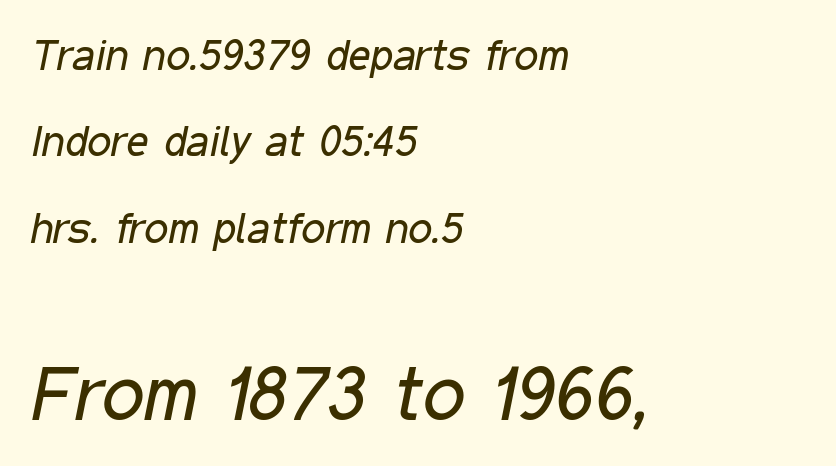
{"italic": "yes", "lean": "right", "slant_degrees": 11, "bold": "no", "weight": "regular", "width": "condensed", "stroke_contrast": "low", "x_height": "medium", "monospaced": "no", "underline": "no", "align": "left", "line_spacing": "loose", "line_spacing_ratio": 2.01, "letter_spacing": "normal", "letter_spacing_em": 0.0, "larger_block": "second", "size_ratio": 1.77, "glyph_px": 76}
